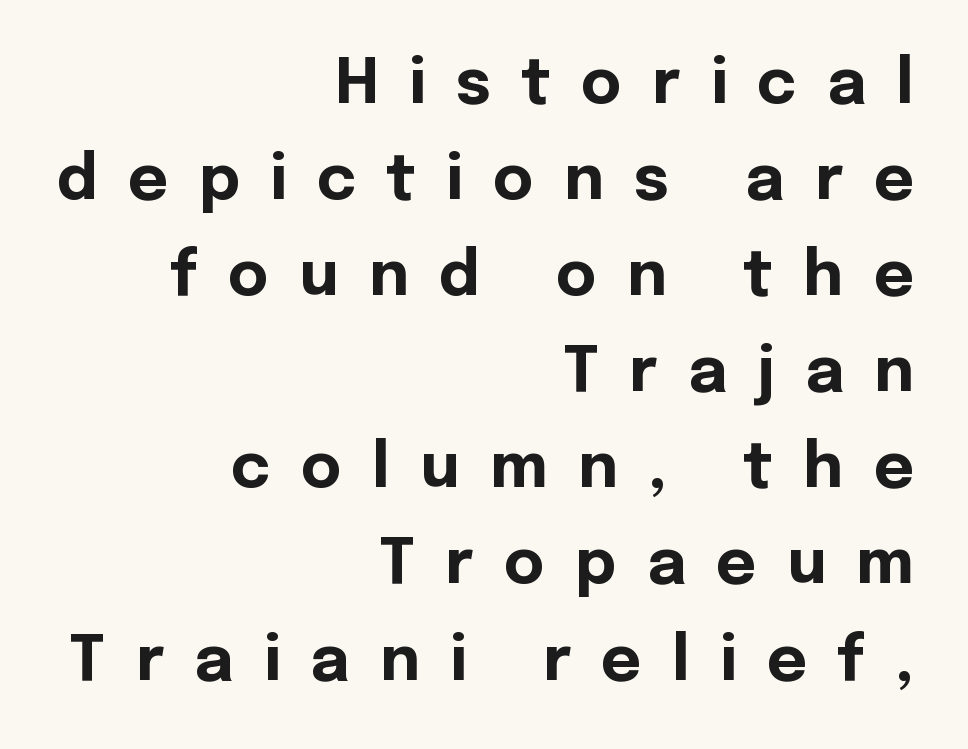
{"serif": "no", "italic": "no", "bold": "yes", "weight": "bold", "width": "normal", "x_height": "medium", "monospaced": "no", "underline": "no", "align": "right", "line_spacing": "normal", "line_spacing_ratio": 1.55, "letter_spacing": "wide", "letter_spacing_em": 0.49, "glyph_px": 62}
